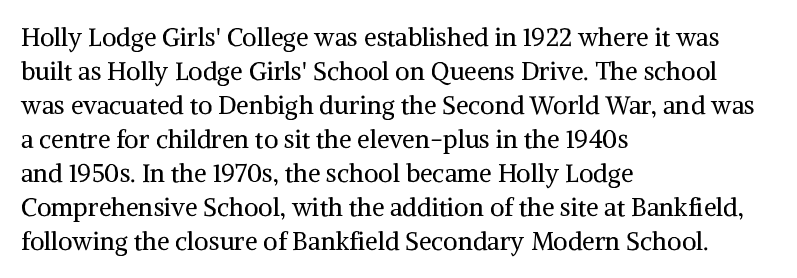
Q: Is the text bold? A: No.
Q: Is the text italic (slanted)? A: No, it is upright.
Q: Is the text underlined? A: No.
Q: How is the paragraph aligned? A: Left-aligned.
Q: Is the spacing between letters normal or unusually wide? A: Normal.
Q: Is the spacing between lines tight, normal or loose? A: Normal.
